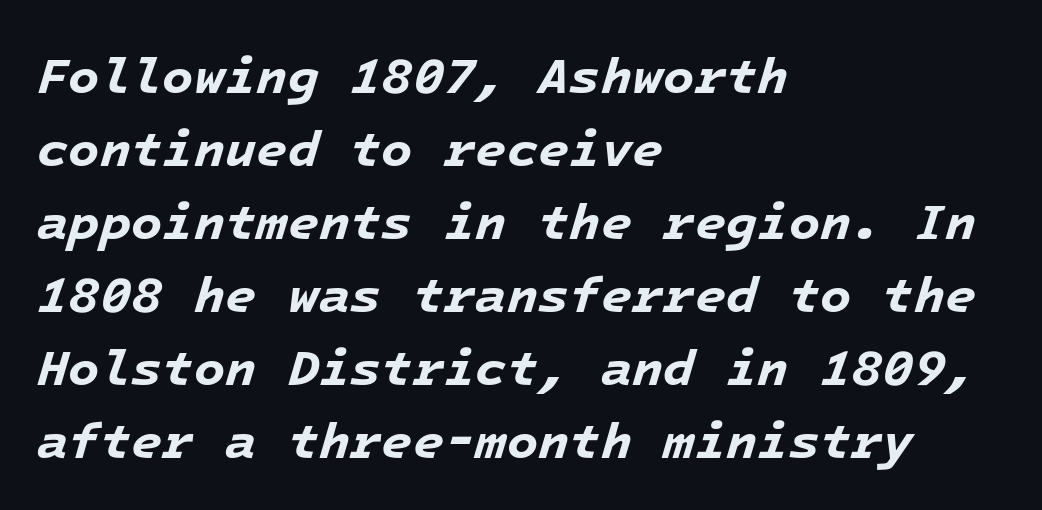
Q: Is the text bold? A: Yes.
Q: Is the text italic (slanted)? A: Yes, it leans right by about 16 degrees.
Q: Is the text underlined? A: No.
Q: How is the paragraph aligned? A: Left-aligned.
Q: Is the spacing between letters normal or unusually wide? A: Normal.
Q: Is the spacing between lines tight, normal or loose? A: Normal.
Q: Width (condensed, normal, or wide)? A: Normal.
Q: Stroke contrast? A: Low.
Q: x-height? A: Medium.
Q: Monospaced? A: Yes.
